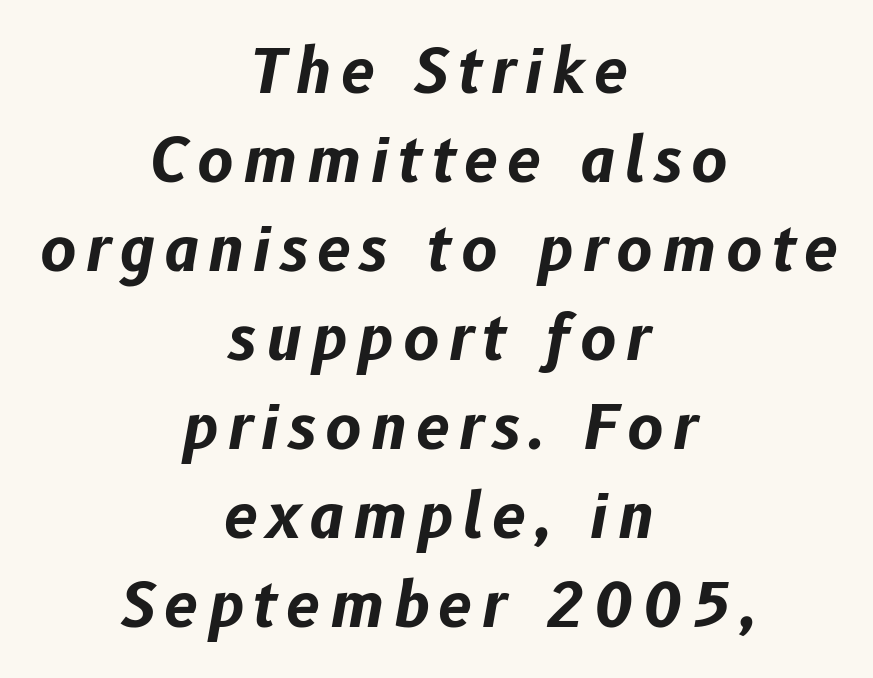
Nobody drew a line under any word here. The rendering uses natural spacing where letterforms have individual widths. The paragraph shown floats in the horizontal middle. This is oblique type, the kind used for emphasis or titles. Regarding leading, the lines here are spaced in the standard way. Weight: bold.
